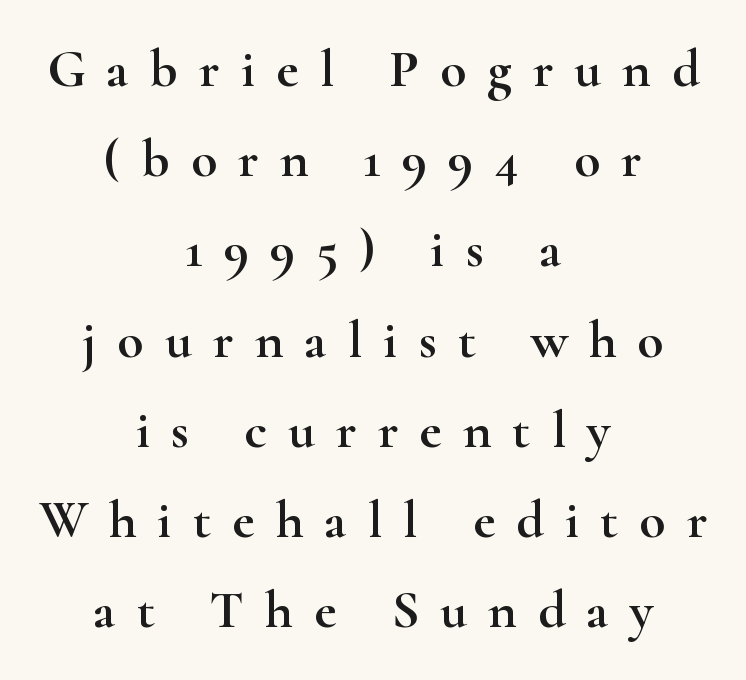
The horizontal fit of the characters is loose and conspicuously gappy. These lines sit exactly where default settings would place them. Do the letters lean? They stand straight. The glyphs in this specimen are seriffed.
